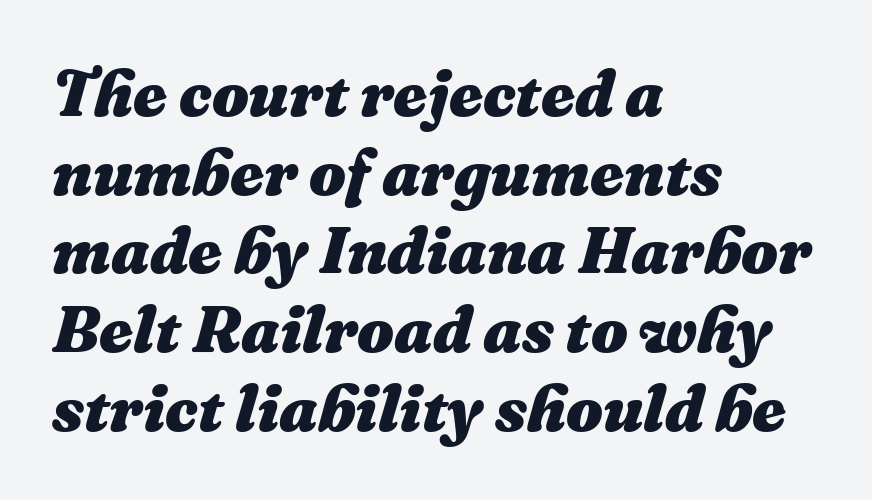
Q: Is the text bold? A: Yes.
Q: Is the text italic (slanted)? A: Yes, it leans right by about 16 degrees.
Q: Is the text underlined? A: No.
Q: How is the paragraph aligned? A: Left-aligned.
Q: Is the spacing between letters normal or unusually wide? A: Normal.
Q: Width (condensed, normal, or wide)? A: Normal.
Q: Stroke contrast? A: Medium.
Q: x-height? A: Medium.
Q: Monospaced? A: No.
